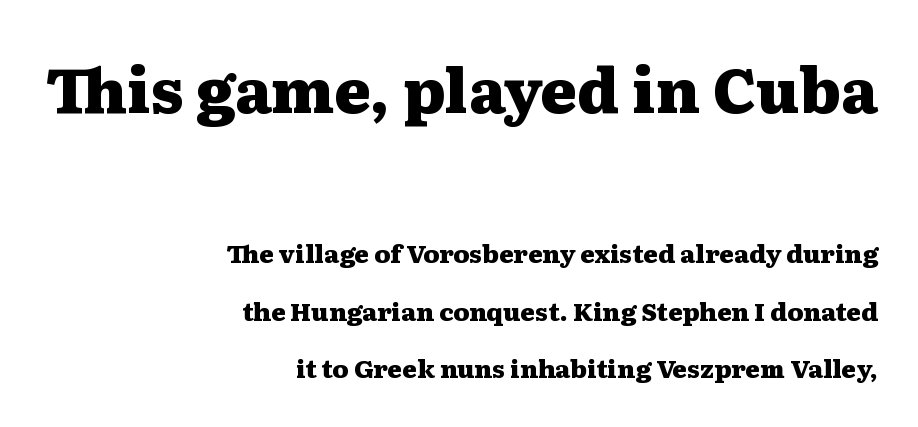
The image shows 62 px heavy, wide serif type, upright; set right-aligned, loose line spacing (2.31x), normal letter spacing, not underlined; the first (top) block is 2.48x larger; medium stroke contrast and a medium x-height.
